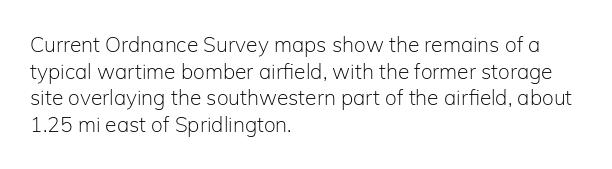
{"italic": "no", "bold": "no", "underline": "no", "align": "left", "line_spacing": "normal", "line_spacing_ratio": 1.27, "letter_spacing": "normal", "letter_spacing_em": 0.0, "glyph_px": 21}
